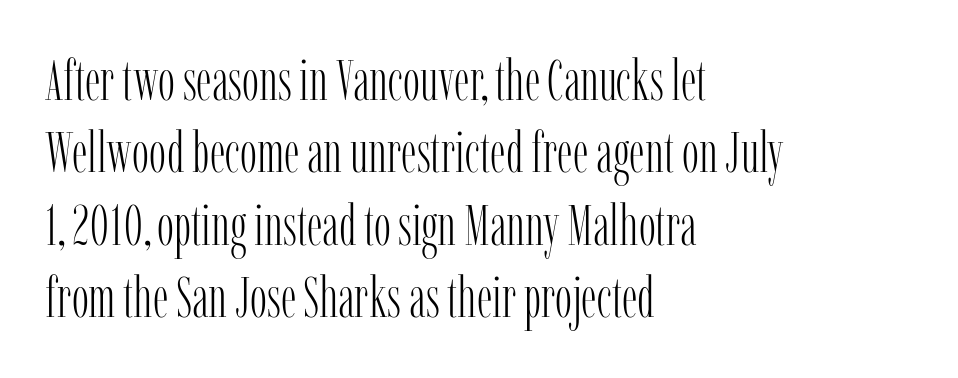
Q: Is the text bold? A: No.
Q: Is the text italic (slanted)? A: No, it is upright.
Q: Is the typeface a serif or a sans-serif typeface? A: Serif.
Q: Is the text underlined? A: No.
Q: How is the paragraph aligned? A: Left-aligned.
Q: Is the spacing between letters normal or unusually wide? A: Normal.
Q: Is the spacing between lines tight, normal or loose? A: Normal.
Q: Width (condensed, normal, or wide)? A: Condensed.
Q: Stroke contrast? A: Low.
Q: x-height? A: Medium.
Q: Monospaced? A: No.
